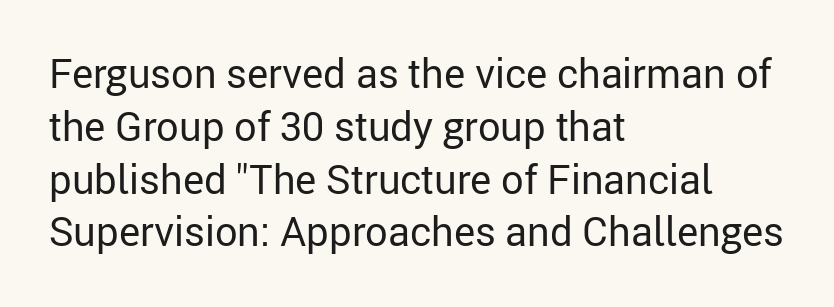
Observe the absence of serifs on each vertical stroke in this sample. The typography opts for an upright posture over an oblique one. Has an underline been added? It has not. No heavy texture on the line: the type isn't bold. The leading is moderate, giving the passage an even texture.
